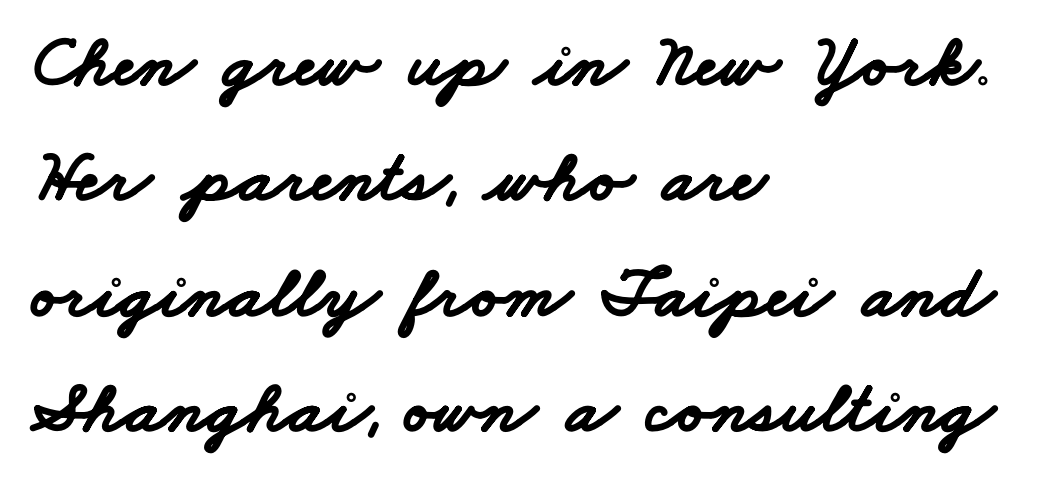
The image shows 74 px bold, wide sans-serif type; set left-aligned, normal line spacing (1.56x), normal letter spacing, not underlined; low stroke contrast and a small x-height.
